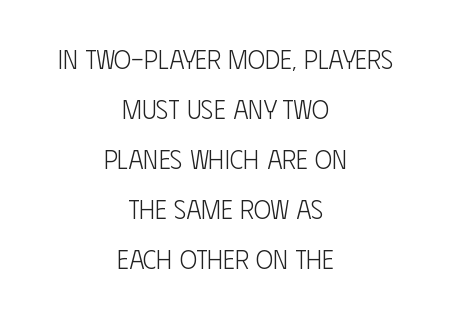
Q: Is the text bold? A: No.
Q: Is the text italic (slanted)? A: No, it is upright.
Q: Is the text underlined? A: No.
Q: How is the paragraph aligned? A: Centered.
Q: Is the spacing between letters normal or unusually wide? A: Normal.
Q: Is the spacing between lines tight, normal or loose? A: Loose.
